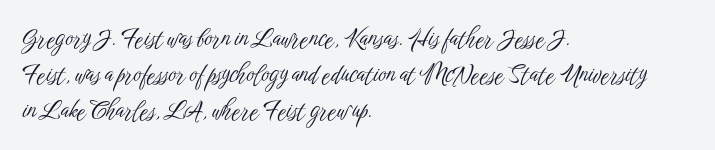
Default kerning and tracking; the words read as compact shapes. This rendering uses left alignment, leaving the right contour irregular. Students, observe: this is what conventionally led text looks like. Each stroke keeps to a modest, everyday thickness or less. Honestly, there is no underline to notice here at all.
